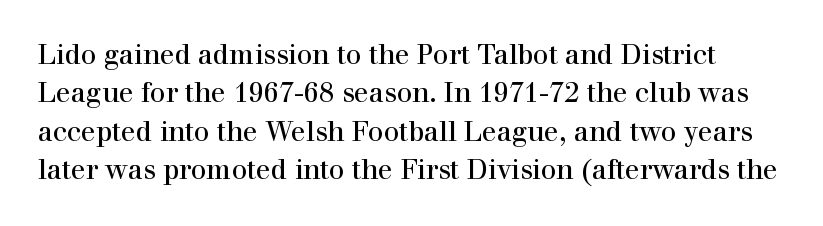
The image shows 27 px text type, upright; set normal line spacing (1.42x), normal letter spacing, not underlined.
